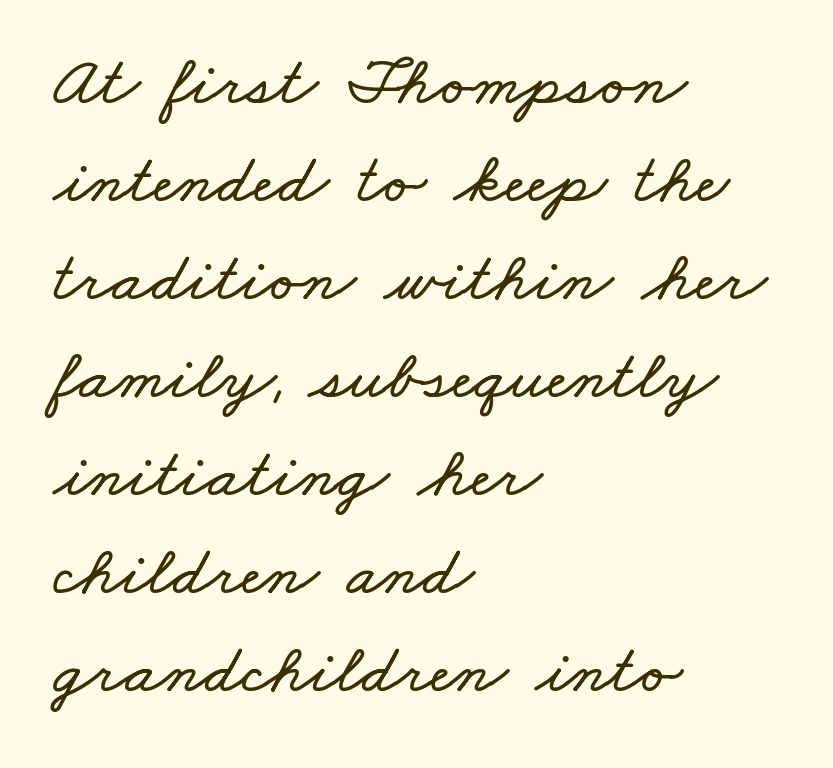
The image shows 71 px wide type; set left-aligned, normal line spacing (1.38x), normal letter spacing, not underlined; low stroke contrast and a small x-height.
